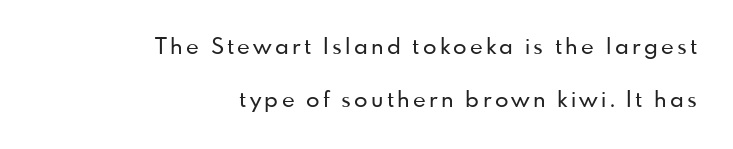
The passage shown stacks its lines with a broad gap. The letters stand straight up with perfectly vertical stems. In CSS terms this would be text-align: right. Glance below the letters and you will spot only blank space.
